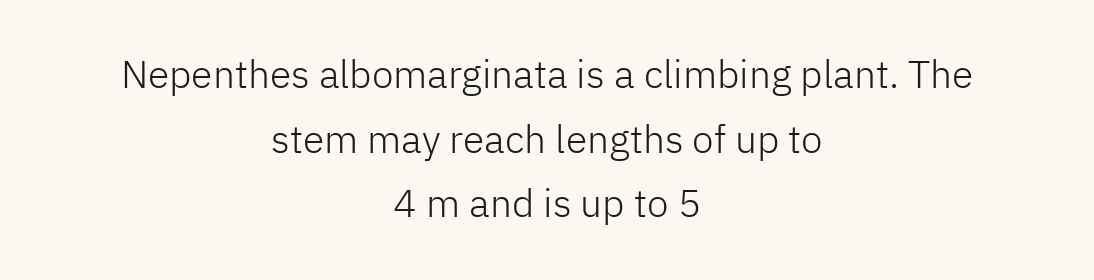
{"serif": "no", "italic": "no", "bold": "no", "weight": "light", "width": "normal", "stroke_contrast": "low", "x_height": "medium", "monospaced": "no", "underline": "no", "align": "center", "line_spacing": "normal", "line_spacing_ratio": 1.66, "letter_spacing": "normal", "letter_spacing_em": 0.0, "glyph_px": 39}
